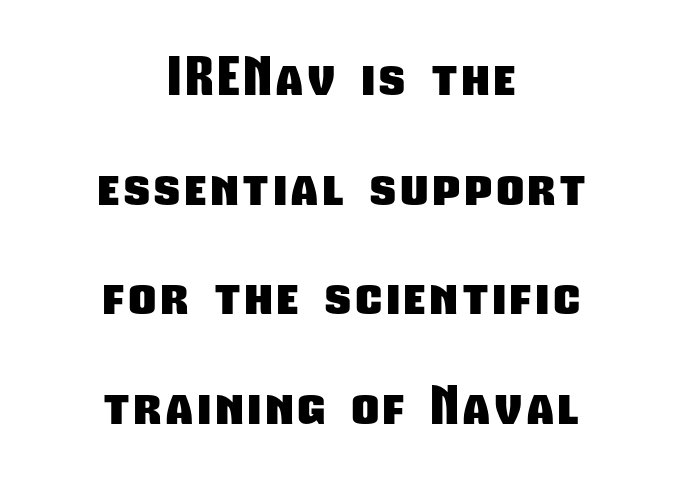
{"serif": "no", "bold": "yes", "weight": "heavy", "width": "condensed", "stroke_contrast": "low", "x_height": "medium", "monospaced": "no", "underline": "no", "align": "center", "line_spacing": "loose", "line_spacing_ratio": 2.11, "glyph_px": 52}
